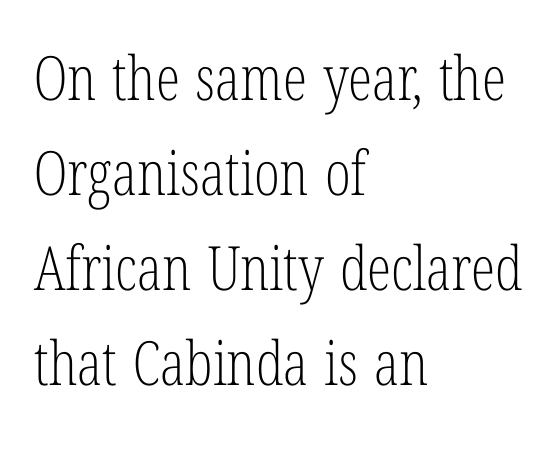
{"serif": "yes", "italic": "no", "bold": "no", "weight": "light", "width": "condensed", "stroke_contrast": "low", "x_height": "medium", "monospaced": "no", "underline": "no", "align": "left", "line_spacing": "normal", "line_spacing_ratio": 1.56, "letter_spacing": "normal", "letter_spacing_em": 0.0, "glyph_px": 61}
